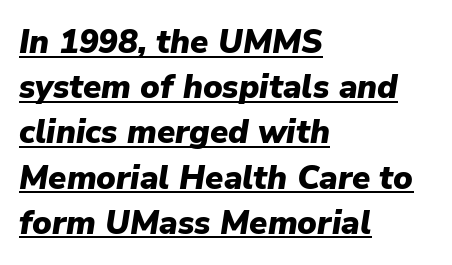
{"italic": "yes", "lean": "right", "slant_degrees": 9, "bold": "yes", "weight": "heavy", "width": "normal", "stroke_contrast": "low", "x_height": "medium", "monospaced": "no", "underline": "yes", "align": "left", "line_spacing": "normal", "line_spacing_ratio": 1.37, "letter_spacing": "normal", "letter_spacing_em": 0.0, "glyph_px": 33}
